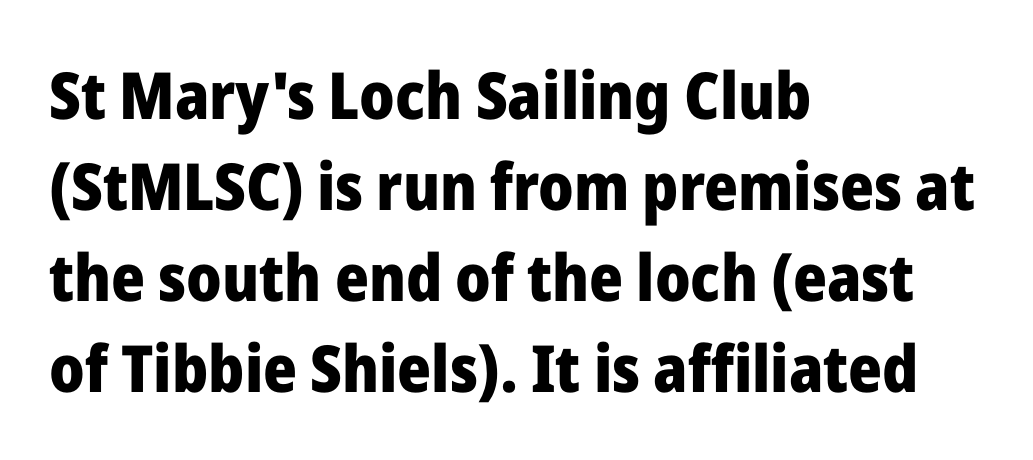
{"serif": "no", "italic": "no", "bold": "yes", "weight": "heavy", "width": "normal", "stroke_contrast": "low", "x_height": "medium", "monospaced": "no", "underline": "no", "align": "left", "line_spacing": "normal", "line_spacing_ratio": 1.4, "letter_spacing": "normal", "letter_spacing_em": 0.0, "glyph_px": 65}
